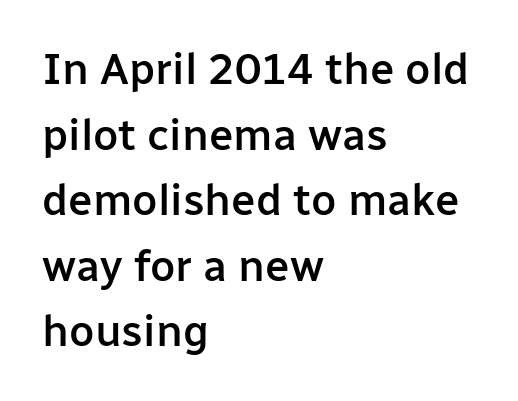
{"serif": "no", "italic": "no", "bold": "semi", "weight": "semibold", "width": "normal", "stroke_contrast": "low", "x_height": "medium", "monospaced": "no", "underline": "no", "align": "left", "line_spacing": "normal", "line_spacing_ratio": 1.49, "letter_spacing": "normal", "letter_spacing_em": 0.0, "glyph_px": 44}
